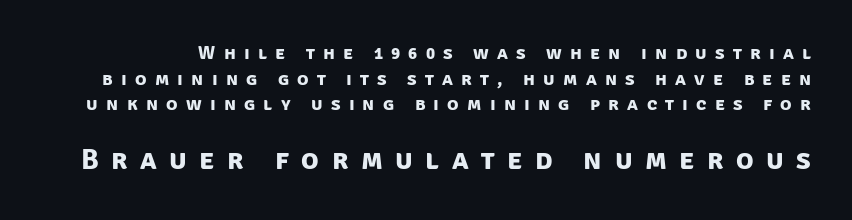
Look at the glyph heights: the lower group is clearly the bigger setting. Weight check: bold — yes, fully. Glyph-to-glyph distance is far greater than everyday printed text. In terms of leading, this rendering sits right in the middle.
